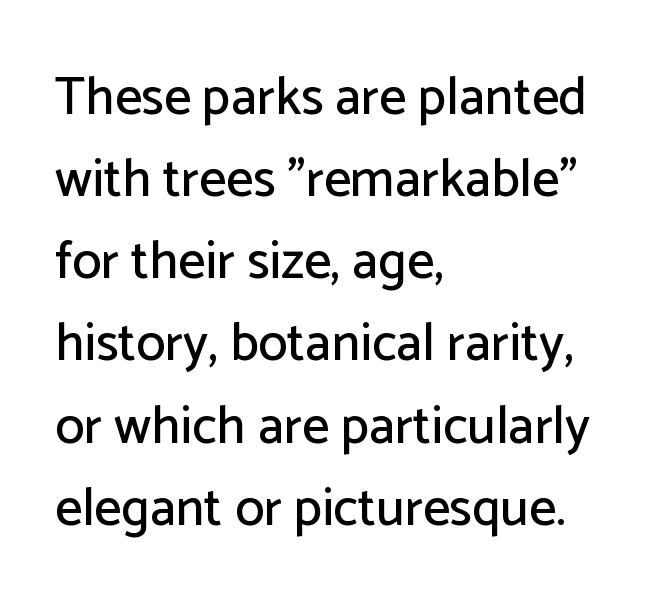
The passage shown is typed in a proportional face where columns would drift. Posture: upright roman. Descenders hang freely into open space. The rendering anchors every line to the left-hand side. Regarding serifs, this sample does without them.
